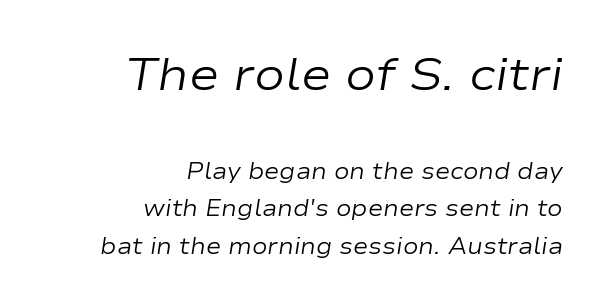
{"italic": "yes", "lean": "right", "slant_degrees": 9, "bold": "no", "weight": "regular", "width": "wide", "stroke_contrast": "low", "x_height": "medium", "monospaced": "no", "underline": "no", "align": "right", "line_spacing": "normal", "line_spacing_ratio": 1.63, "letter_spacing": "normal", "letter_spacing_em": 0.0, "larger_block": "first", "size_ratio": 2.0, "glyph_px": 46}
